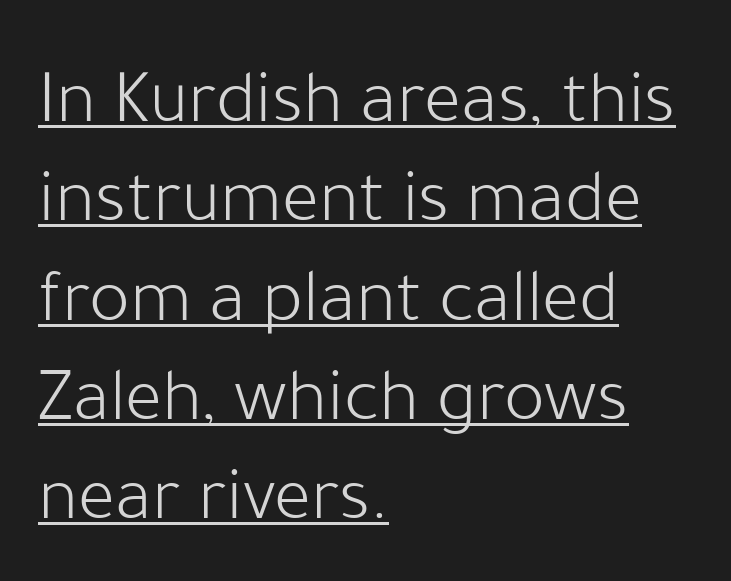
Q: Is the text bold? A: No.
Q: Is the text italic (slanted)? A: No, it is upright.
Q: Is the typeface a serif or a sans-serif typeface? A: Sans-serif.
Q: Is the text underlined? A: Yes.
Q: How is the paragraph aligned? A: Left-aligned.
Q: Is the spacing between letters normal or unusually wide? A: Normal.
Q: Is the spacing between lines tight, normal or loose? A: Normal.
Q: Width (condensed, normal, or wide)? A: Normal.
Q: Stroke contrast? A: Low.
Q: x-height? A: Medium.
Q: Monospaced? A: No.
